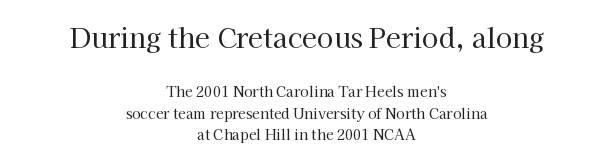
The image shows 27 px text type, upright; set centered, normal line spacing (1.56x), normal letter spacing, not underlined; the first (top) block is 1.93x larger.
